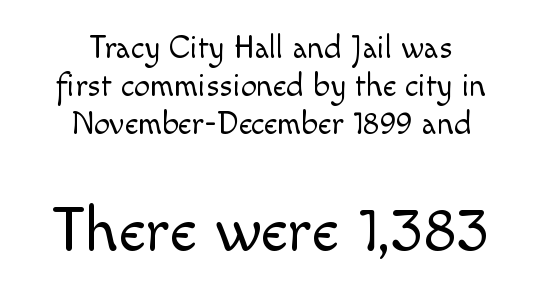
The image shows 64 px light sans-serif type, upright; set centered, line spacing 1.19x, normal letter spacing, not underlined; the second (bottom) block is 2.0x larger; a small x-height.
